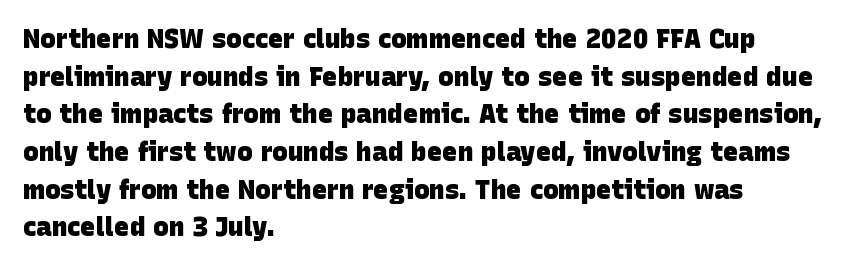
{"bold": "yes", "underline": "no", "align": "left", "line_spacing": "normal", "line_spacing_ratio": 1.45, "letter_spacing": "normal", "letter_spacing_em": 0.0, "glyph_px": 26}
